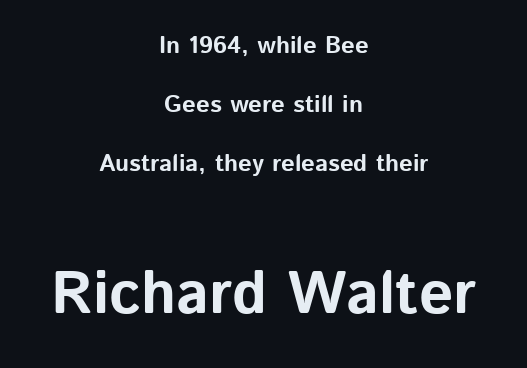
The image shows 60 px bold sans-serif type, upright; set centered, loose line spacing (2.45x), normal letter spacing, not underlined; the second (bottom) block is 2.5x larger; low stroke contrast and a medium x-height.
